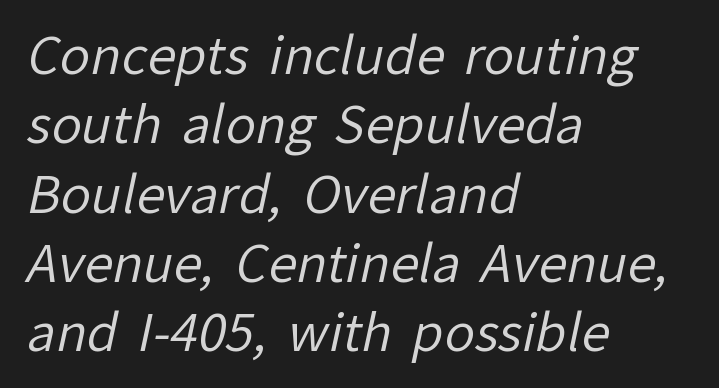
Q: Is the text bold? A: No.
Q: Is the typeface a serif or a sans-serif typeface? A: Sans-serif.
Q: Is the text underlined? A: No.
Q: How is the paragraph aligned? A: Left-aligned.
Q: Is the spacing between letters normal or unusually wide? A: Normal.
Q: Is the spacing between lines tight, normal or loose? A: Normal.
Q: Width (condensed, normal, or wide)? A: Normal.
Q: Stroke contrast? A: Low.
Q: x-height? A: Medium.
Q: Monospaced? A: No.
